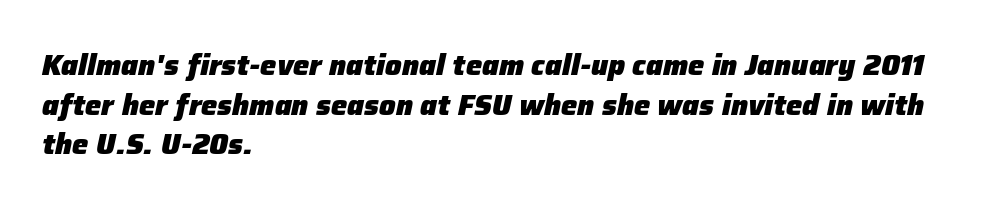
{"italic": "yes", "lean": "right", "slant_degrees": 12, "bold": "yes", "weight": "heavy", "width": "normal", "stroke_contrast": "low", "x_height": "medium", "monospaced": "no", "underline": "no", "align": "left", "line_spacing": "normal", "line_spacing_ratio": 1.37, "letter_spacing": "normal", "letter_spacing_em": 0.0, "glyph_px": 29}
